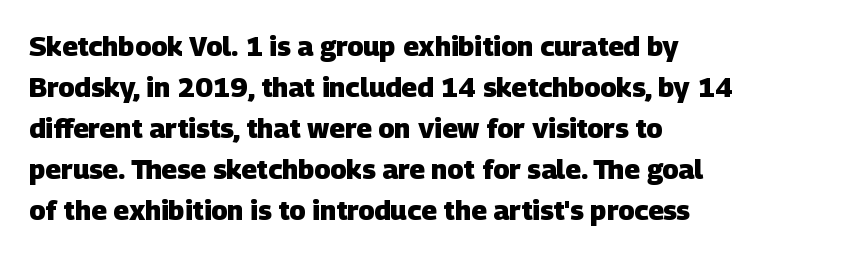
The image shows 27 px bold type; set left-aligned, normal line spacing (1.52x), normal letter spacing, not underlined.
